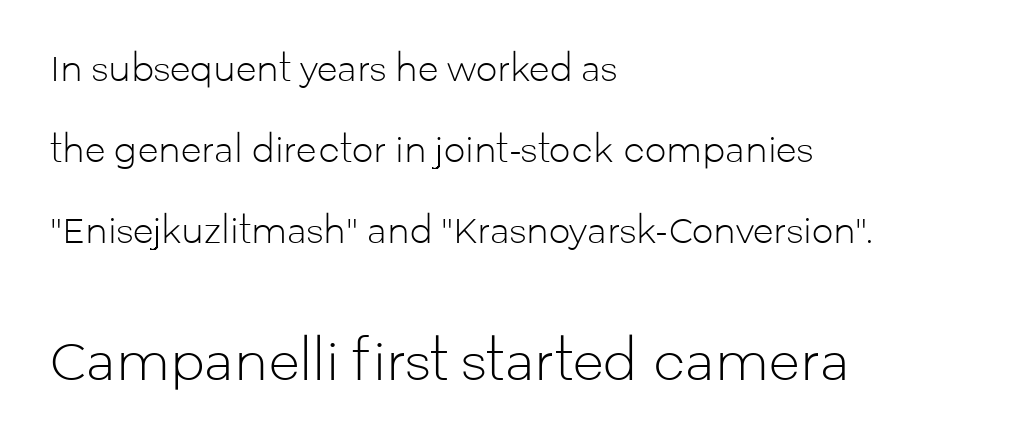
The specimen omits any rule beneath the text block's lines. Is the block centered? No — it sits flush against the left margin. Italic: no, the glyphs are upright roman. Airy leading. The later block is typeset at a bigger size than the earlier block.
